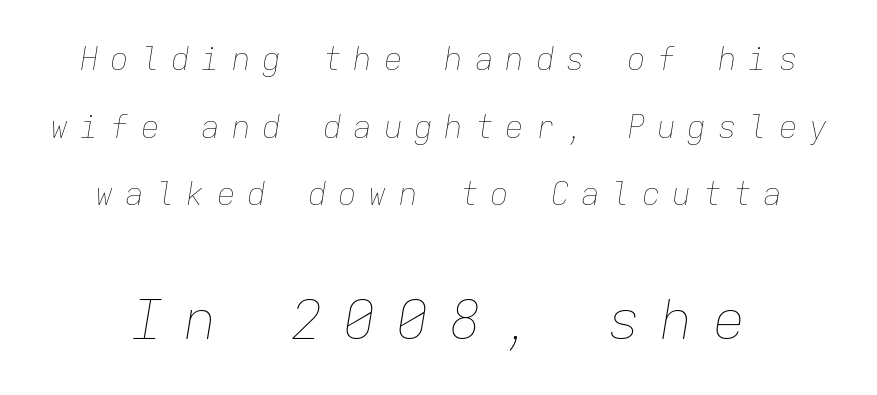
Q: Is the text bold? A: No.
Q: Is the text italic (slanted)? A: Yes, it leans right by about 9 degrees.
Q: Is the text underlined? A: No.
Q: Is the spacing between letters normal or unusually wide? A: Unusually wide.
Q: Is the spacing between lines tight, normal or loose? A: Loose.
Q: Which block of text is set in a larger size, the first (top) or the second (bottom)? A: The second (bottom) one.
Q: Width (condensed, normal, or wide)? A: Normal.
Q: Stroke contrast? A: Low.
Q: x-height? A: Medium.
Q: Monospaced? A: Yes.
